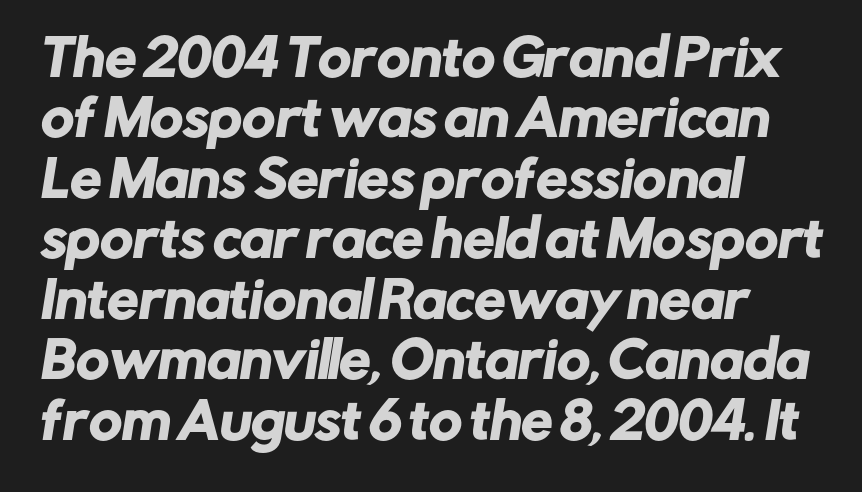
Nobody drew a line under any word here. Is this a fixed-width face? No — the glyphs have proportional, varying widths. There is no visible air inserted between adjacent glyphs. Each line starts at the same left margin while the right side varies.
